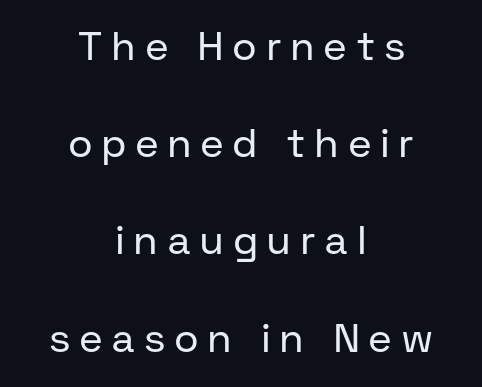
The image shows 40 px regular-weight sans-serif type, upright; set centered, loose line spacing (2.43x), unusually wide letter spacing (+0.26 em), not underlined; low stroke contrast and a medium x-height.
